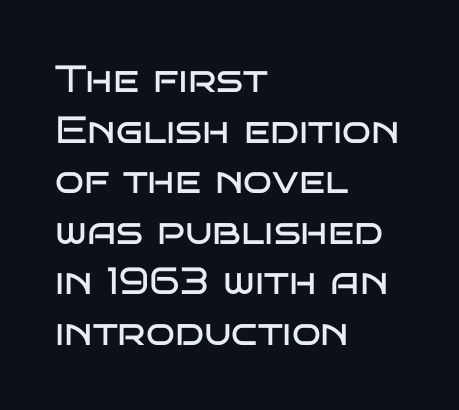
{"serif": "no", "italic": "no", "bold": "no", "weight": "regular", "width": "wide", "stroke_contrast": "low", "x_height": "large", "monospaced": "no", "underline": "no", "align": "left", "line_spacing": "normal", "line_spacing_ratio": 1.33, "letter_spacing": "normal", "letter_spacing_em": 0.0, "glyph_px": 38}
